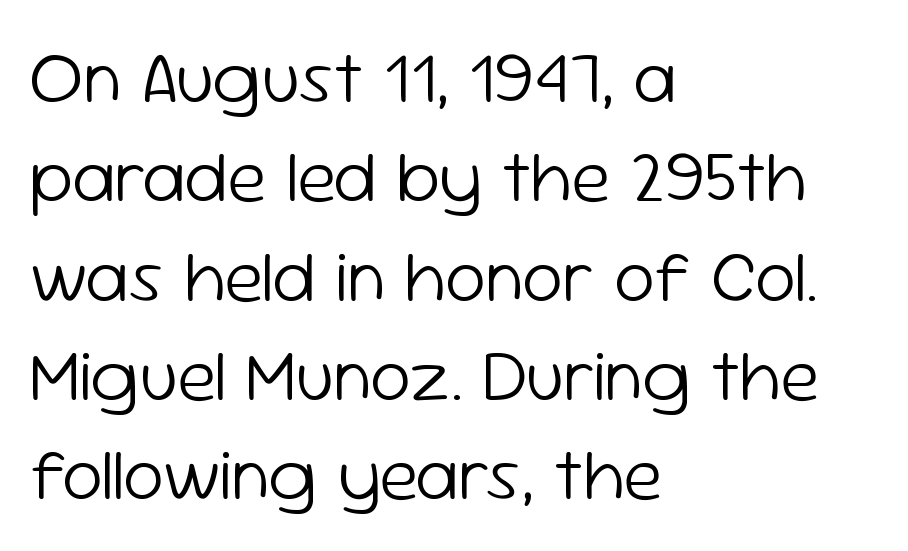
The image shows 73 px light sans-serif type, upright; set left-aligned, normal line spacing (1.36x), normal letter spacing, not underlined; low stroke contrast and a medium x-height.
